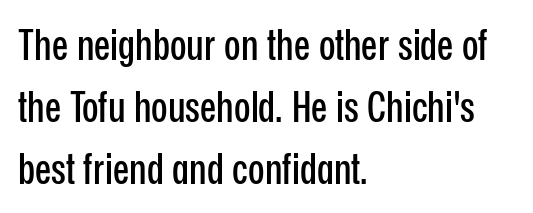
Q: Is the text italic (slanted)? A: No, it is upright.
Q: Is the typeface a serif or a sans-serif typeface? A: Sans-serif.
Q: Is the text underlined? A: No.
Q: How is the paragraph aligned? A: Left-aligned.
Q: Is the spacing between letters normal or unusually wide? A: Normal.
Q: Is the spacing between lines tight, normal or loose? A: Normal.
Q: Width (condensed, normal, or wide)? A: Condensed.
Q: Stroke contrast? A: Low.
Q: x-height? A: Medium.
Q: Monospaced? A: No.
